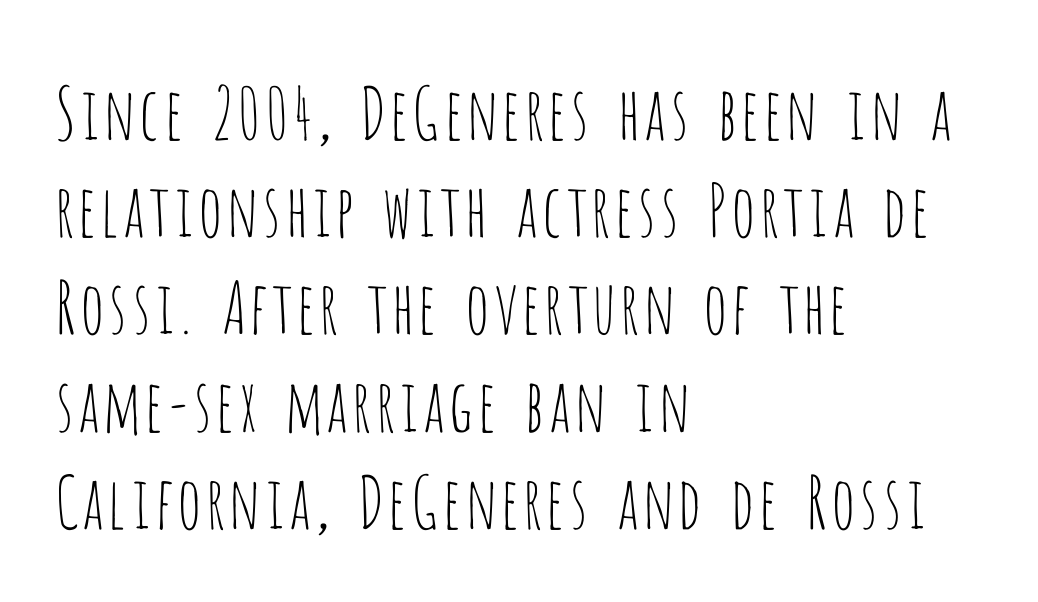
{"serif": "no", "italic": "no", "bold": "no", "weight": "thin", "width": "condensed", "stroke_contrast": "low", "x_height": "large", "monospaced": "no", "underline": "no", "align": "left", "line_spacing": "normal", "line_spacing_ratio": 1.35, "letter_spacing": "normal", "letter_spacing_em": 0.0, "glyph_px": 72}
